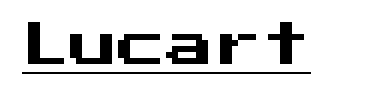
Q: Is the text italic (slanted)? A: No, it is upright.
Q: Is the typeface a serif or a sans-serif typeface? A: Sans-serif.
Q: Is the text underlined? A: Yes.
Q: Is the spacing between letters normal or unusually wide? A: Normal.
Q: Width (condensed, normal, or wide)? A: Normal.
Q: Stroke contrast? A: Medium.
Q: x-height? A: Medium.
Q: Monospaced? A: Yes.
